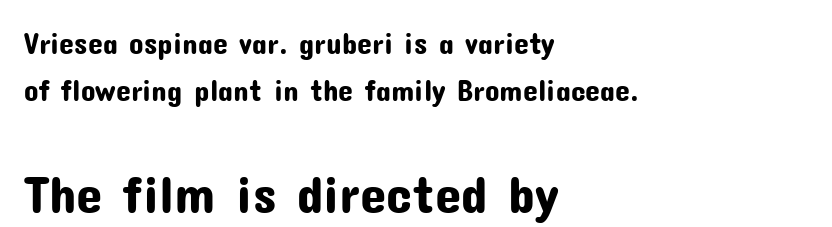
Q: Is the text italic (slanted)? A: No, it is upright.
Q: Is the typeface a serif or a sans-serif typeface? A: Sans-serif.
Q: Is the text underlined? A: No.
Q: How is the paragraph aligned? A: Left-aligned.
Q: Is the spacing between letters normal or unusually wide? A: Normal.
Q: Is the spacing between lines tight, normal or loose? A: Normal.
Q: Which block of text is set in a larger size, the first (top) or the second (bottom)? A: The second (bottom) one.
Q: Width (condensed, normal, or wide)? A: Normal.
Q: Stroke contrast? A: Low.
Q: x-height? A: Medium.
Q: Monospaced? A: No.
